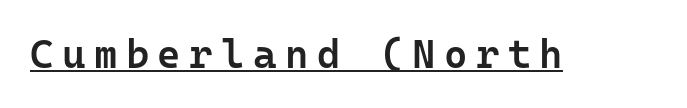
Q: Is the text bold? A: Semi-bold.
Q: Is the text italic (slanted)? A: No, it is upright.
Q: Is the typeface a serif or a sans-serif typeface? A: Sans-serif.
Q: Is the text underlined? A: Yes.
Q: Is the spacing between letters normal or unusually wide? A: Unusually wide.
Q: Width (condensed, normal, or wide)? A: Normal.
Q: Stroke contrast? A: Low.
Q: x-height? A: Medium.
Q: Monospaced? A: Yes.
